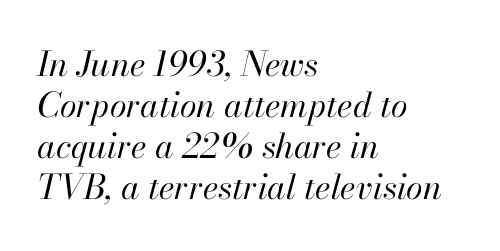
Q: Is the text bold? A: No.
Q: Is the text italic (slanted)? A: Yes, it leans right by about 13 degrees.
Q: Is the text underlined? A: No.
Q: How is the paragraph aligned? A: Left-aligned.
Q: Is the spacing between letters normal or unusually wide? A: Normal.
Q: Width (condensed, normal, or wide)? A: Normal.
Q: Stroke contrast? A: High.
Q: x-height? A: Small.
Q: Monospaced? A: No.
